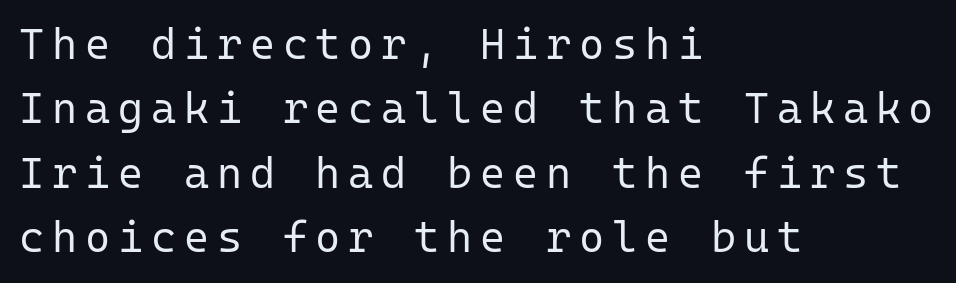
{"serif": "no", "italic": "no", "bold": "no", "weight": "regular", "width": "normal", "stroke_contrast": "low", "x_height": "medium", "monospaced": "yes", "underline": "no", "align": "left", "line_spacing": "normal", "line_spacing_ratio": 1.5, "glyph_px": 43}
